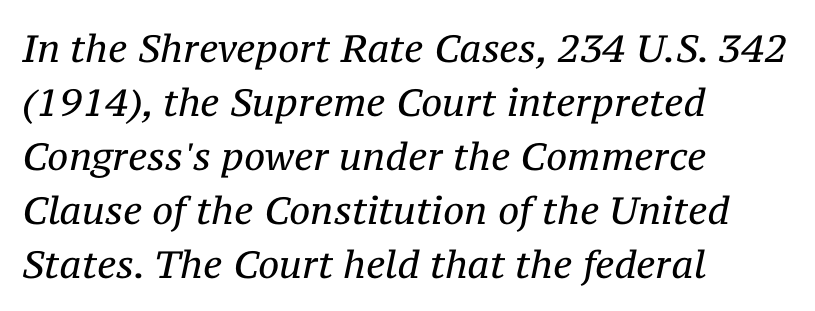
The image shows 38 px regular-weight serif type, italic (leaning right); set left-aligned, normal line spacing (1.42x), normal letter spacing, not underlined; medium stroke contrast and a medium x-height.
